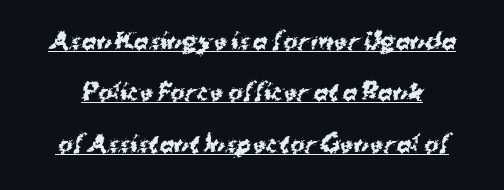
Q: Is the text bold? A: Yes.
Q: Is the text underlined? A: Yes.
Q: Is the spacing between letters normal or unusually wide? A: Normal.
Q: Is the spacing between lines tight, normal or loose? A: Loose.
